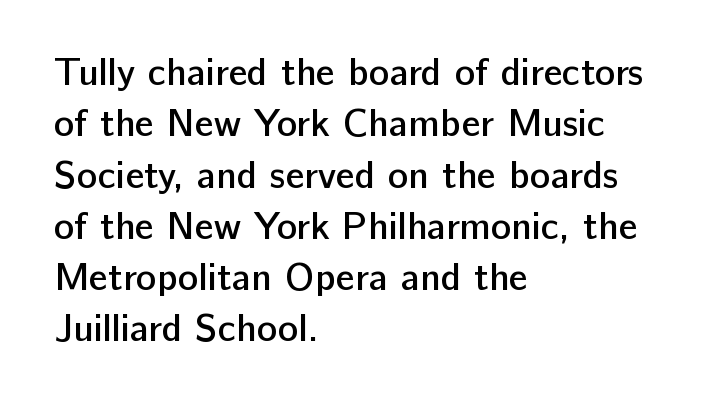
{"serif": "no", "italic": "no", "bold": "semi", "weight": "semibold", "width": "normal", "stroke_contrast": "low", "x_height": "medium", "monospaced": "no", "underline": "no", "align": "left", "line_spacing": "normal", "line_spacing_ratio": 1.35, "letter_spacing": "normal", "letter_spacing_em": 0.0, "glyph_px": 38}
